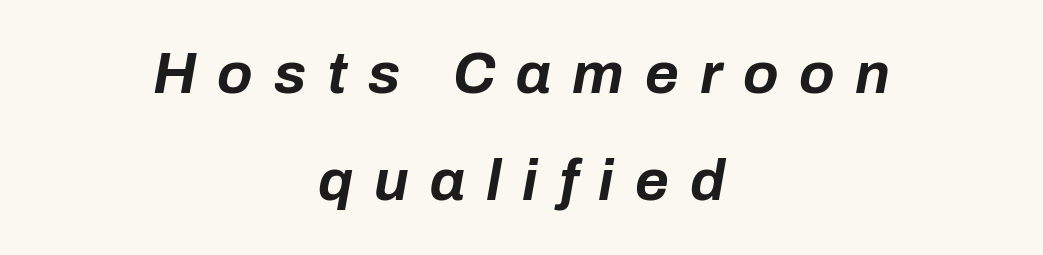
{"italic": "yes", "lean": "right", "slant_degrees": 10, "bold": "yes", "weight": "bold", "width": "normal", "stroke_contrast": "low", "x_height": "medium", "monospaced": "no", "underline": "no", "align": "center", "line_spacing_ratio": 1.84, "letter_spacing": "wide", "letter_spacing_em": 0.36, "glyph_px": 58}
